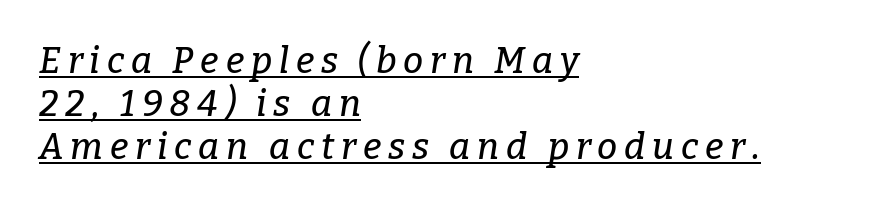
{"serif": "yes", "italic": "yes", "lean": "right", "slant_degrees": 9, "width": "normal", "stroke_contrast": "low", "x_height": "medium", "monospaced": "no", "underline": "yes", "align": "left", "line_spacing_ratio": 1.2, "glyph_px": 36}
